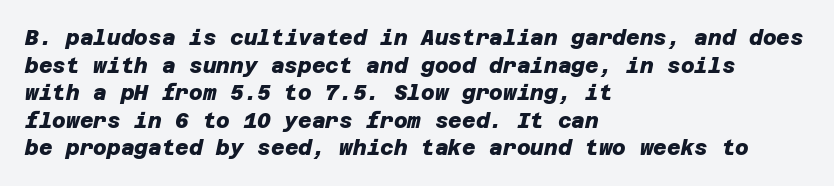
The image shows 21 px bold type; set left-aligned, normal line spacing (1.31x), normal letter spacing, not underlined.
